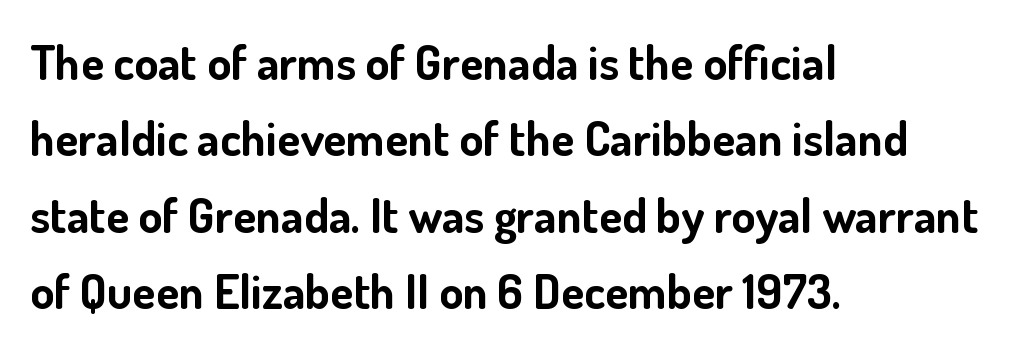
Q: Is the text bold? A: Yes.
Q: Is the text italic (slanted)? A: No, it is upright.
Q: Is the typeface a serif or a sans-serif typeface? A: Sans-serif.
Q: Is the text underlined? A: No.
Q: How is the paragraph aligned? A: Left-aligned.
Q: Is the spacing between letters normal or unusually wide? A: Normal.
Q: Is the spacing between lines tight, normal or loose? A: Normal.
Q: Width (condensed, normal, or wide)? A: Normal.
Q: Stroke contrast? A: Low.
Q: x-height? A: Small.
Q: Monospaced? A: No.
